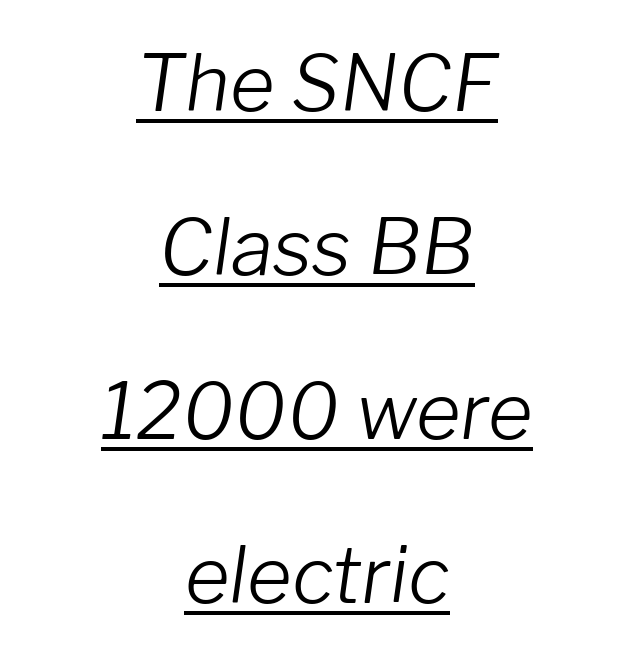
Heft: none added — not bold. How would I describe the line gaps? Wide and relaxed. A typesetter would call this zero additional tracking. A student would call this center alignment; a typographer would say set centered. This sample carries an underscore along the baseline area. The passage shown is typed in a proportional face where columns would drift.
